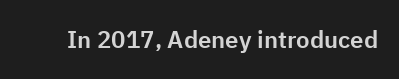
Q: Is the text italic (slanted)? A: No, it is upright.
Q: Is the text underlined? A: No.
Q: Is the spacing between letters normal or unusually wide? A: Normal.
